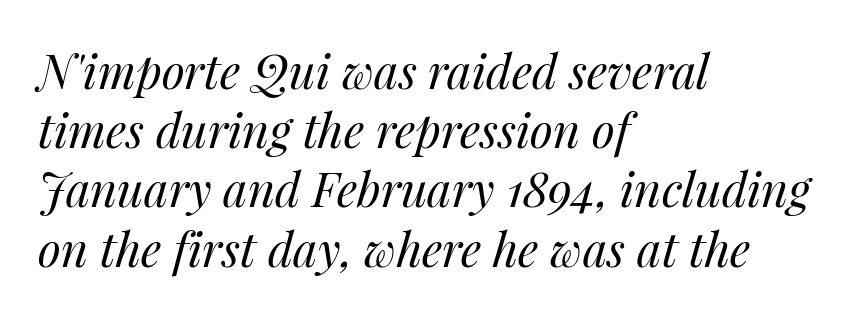
This reads as an unemphasized weight, regular at the heaviest. The line texture is even and compact thanks to regular tracking. The passage shown is not underscored anywhere. Is the block centered? No — it sits flush against the left margin. The face used here has a pronounced slope to its letters. The letters advance in unequal steps, a hallmark of proportional type.
